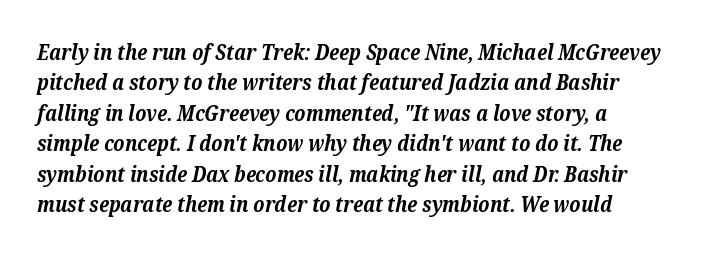
The image shows 21 px bold type, italic (leaning right); set normal line spacing (1.45x), normal letter spacing, not underlined.
